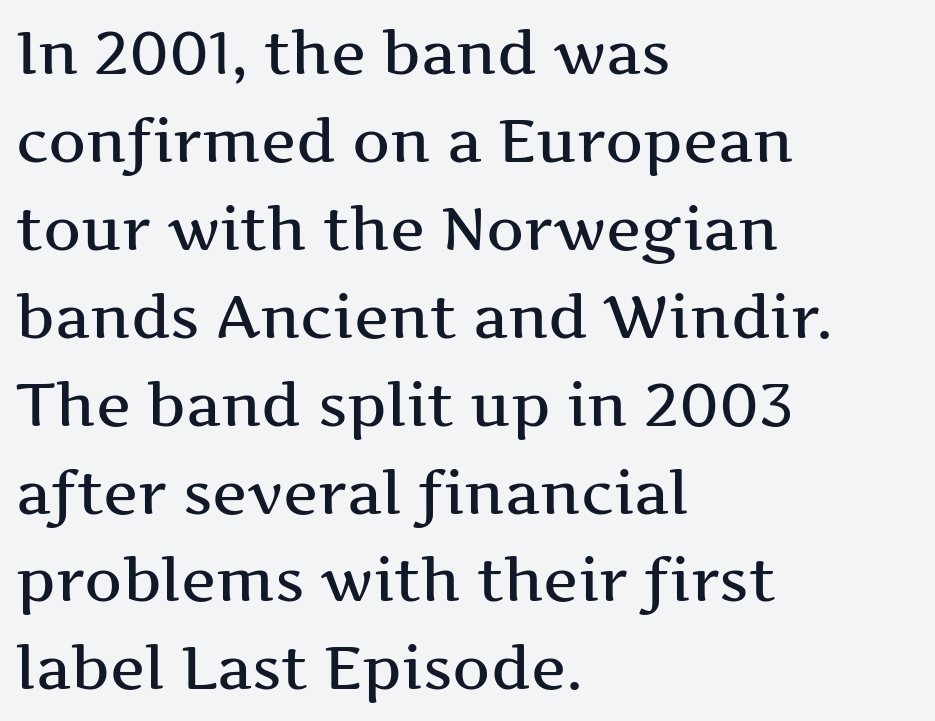
Compared with typical paragraphs, the rows here are spaced about the same. The baseline area is clear. Leftover space on each line is placed entirely after the last word. Inter-character spacing is left at the font's built-in metrics. The specimen reads as upright at a glance. You can tell from the footed stems that serif type was used.
